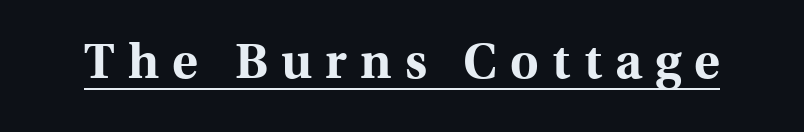
The image shows 49 px bold serif type, upright; set unusually wide letter spacing (+0.27 em), underlined; a medium x-height.
